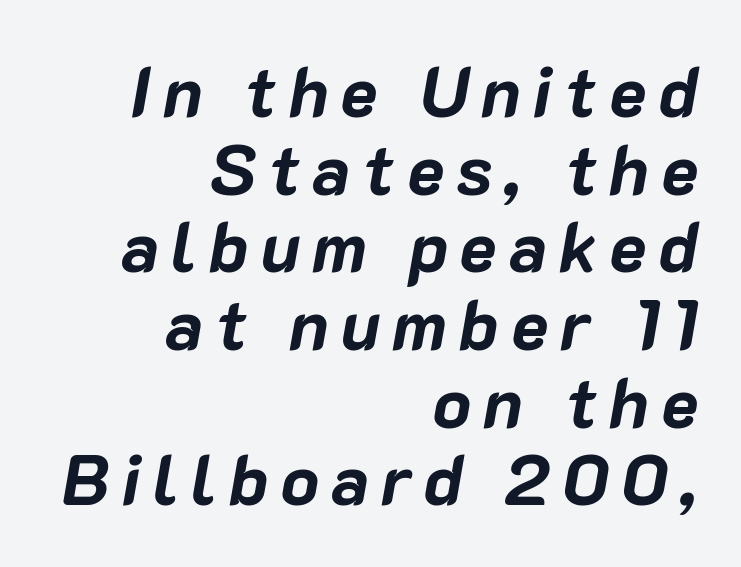
{"italic": "yes", "lean": "right", "slant_degrees": 10, "bold": "yes", "weight": "bold", "width": "normal", "stroke_contrast": "low", "x_height": "medium", "monospaced": "no", "underline": "no", "align": "right", "line_spacing": "tight", "line_spacing_ratio": 1.11, "glyph_px": 70}
